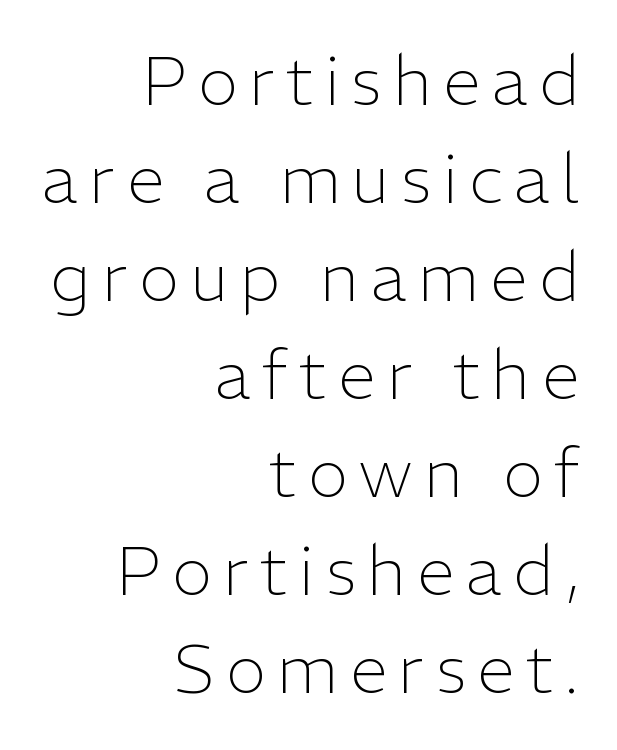
Q: Is the text bold? A: No.
Q: Is the text italic (slanted)? A: No, it is upright.
Q: Is the typeface a serif or a sans-serif typeface? A: Sans-serif.
Q: Is the text underlined? A: No.
Q: How is the paragraph aligned? A: Right-aligned.
Q: Is the spacing between lines tight, normal or loose? A: Normal.
Q: Width (condensed, normal, or wide)? A: Normal.
Q: Stroke contrast? A: Low.
Q: x-height? A: Medium.
Q: Monospaced? A: No.
